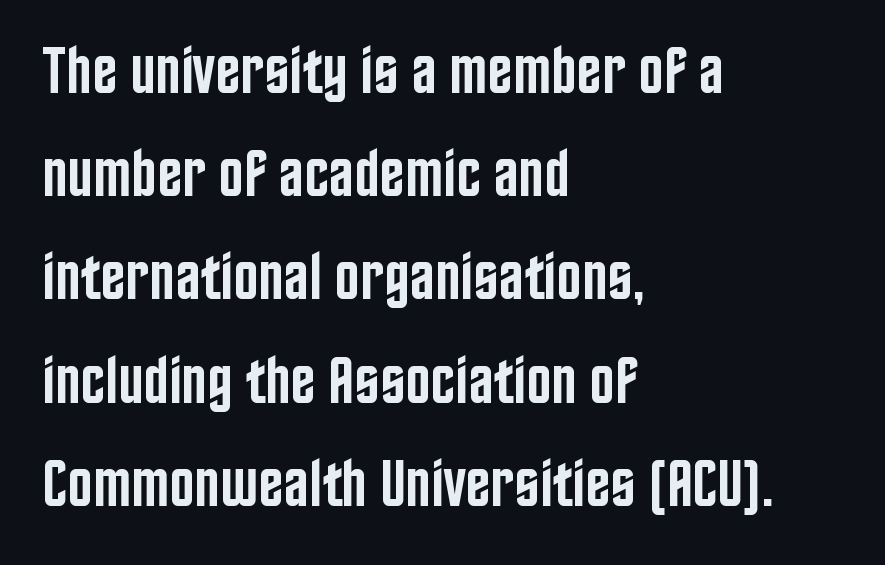
The image shows 67 px semibold, condensed sans-serif type, upright; set left-aligned, normal line spacing (1.54x), normal letter spacing, not underlined; low stroke contrast and a large x-height.
